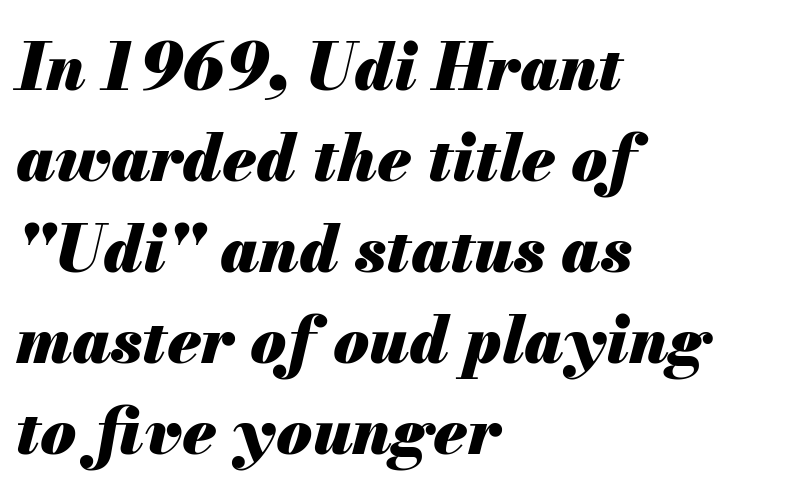
Where is the straight margin? On the left. Words appear dense and cohesive because spacing is normal. The strokes are fattened all the way to bold. Proportional: the letters do not fall into vertical columns. The space between consecutive lines is moderate.
